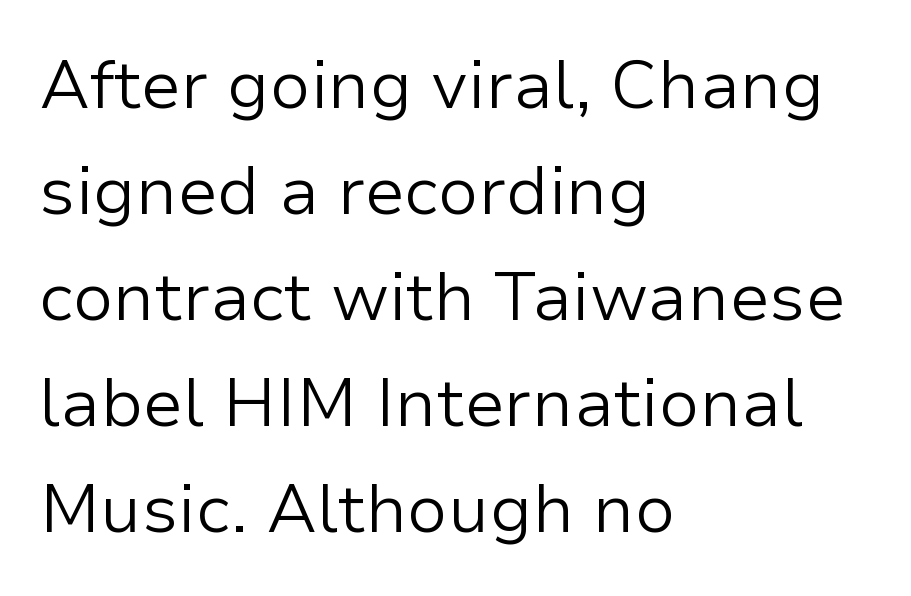
The image shows 68 px light sans-serif type, upright; set left-aligned, normal line spacing (1.56x), normal letter spacing, not underlined; low stroke contrast and a medium x-height.
